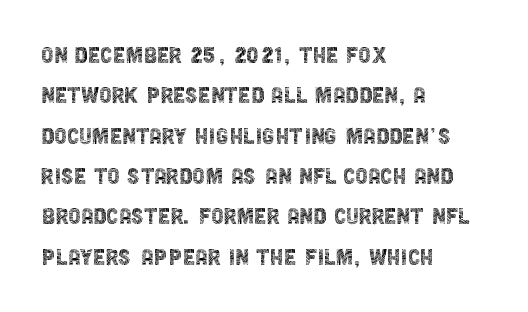
The image shows 28 px thin, condensed sans-serif type, upright; set left-aligned, normal line spacing (1.44x), normal letter spacing, not underlined; a large x-height.
